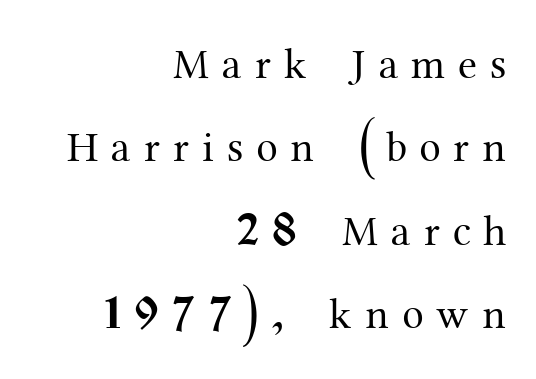
The face used here is proportionally spaced, like ordinary book or web type. Italic: no, the glyphs are upright roman. The space beneath each line is pristine and unruled. A great deal of white space separates one row of letters from the next. Each word looks stretched out because of the extra space between its letters. All the whitespace from short lines collects on the left.
